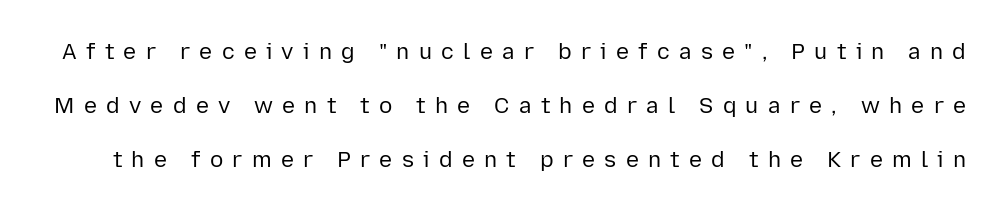
{"italic": "no", "bold": "no", "underline": "no", "line_spacing": "loose", "line_spacing_ratio": 2.46, "letter_spacing": "wide", "letter_spacing_em": 0.42, "glyph_px": 22}
